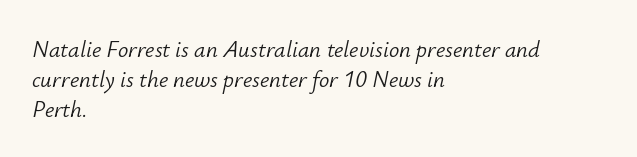
{"italic": "yes", "lean": "right", "slant_degrees": 12, "bold": "no", "underline": "no", "align": "left", "line_spacing": "normal", "line_spacing_ratio": 1.31, "letter_spacing": "normal", "letter_spacing_em": 0.0, "glyph_px": 23}
